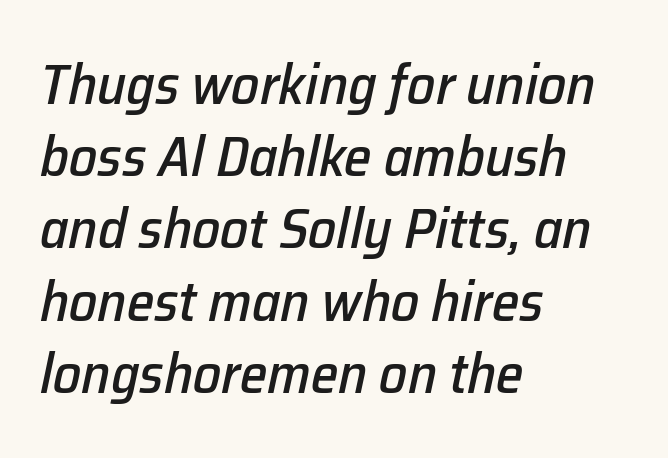
These lines sit exactly where default settings would place them. The ragged edge is on the right, which tells us the setting is flush left. Just letters on the line, the space beneath them empty. There is no visible air inserted between adjacent glyphs.
